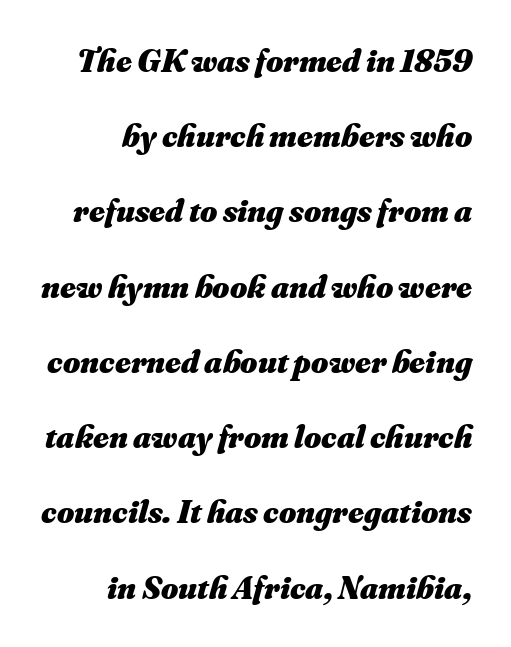
Q: Is the text bold? A: Yes.
Q: Is the text italic (slanted)? A: Yes, it leans right by about 16 degrees.
Q: Is the text underlined? A: No.
Q: How is the paragraph aligned? A: Right-aligned.
Q: Is the spacing between letters normal or unusually wide? A: Normal.
Q: Is the spacing between lines tight, normal or loose? A: Loose.
Q: Width (condensed, normal, or wide)? A: Normal.
Q: Stroke contrast? A: Medium.
Q: x-height? A: Small.
Q: Monospaced? A: No.
